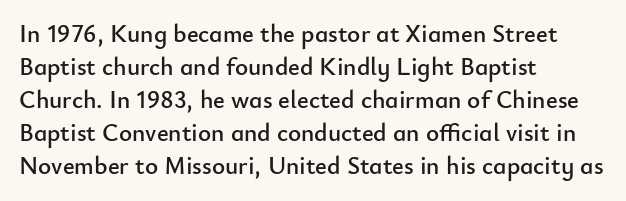
{"italic": "no", "underline": "no", "align": "left", "line_spacing": "normal", "line_spacing_ratio": 1.32, "letter_spacing": "normal", "letter_spacing_em": 0.0, "glyph_px": 25}
